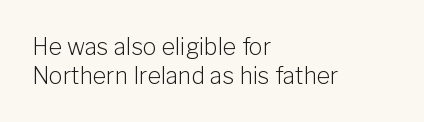
{"italic": "no", "bold": "no", "underline": "no", "align": "left", "line_spacing_ratio": 1.24, "letter_spacing": "normal", "letter_spacing_em": 0.0, "glyph_px": 23}
